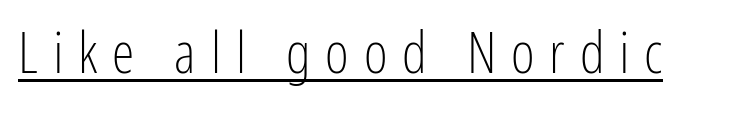
{"serif": "no", "italic": "no", "bold": "no", "weight": "light", "width": "condensed", "stroke_contrast": "low", "x_height": "medium", "monospaced": "no", "underline": "yes", "letter_spacing": "wide", "letter_spacing_em": 0.26, "glyph_px": 57}
